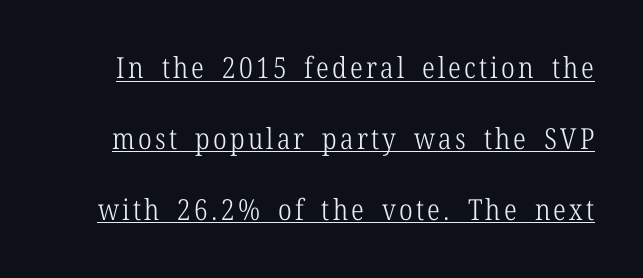
The specimen includes a rule beneath the text block's lines. The letters stand upright; this is a roman face. Looks like regular typesetting: each glyph gets only the width it needs. In terms of leading, this rendering errs on the spacious side. Ink coverage per letter is moderate at most. The passage shown is typeset with a serif family.
